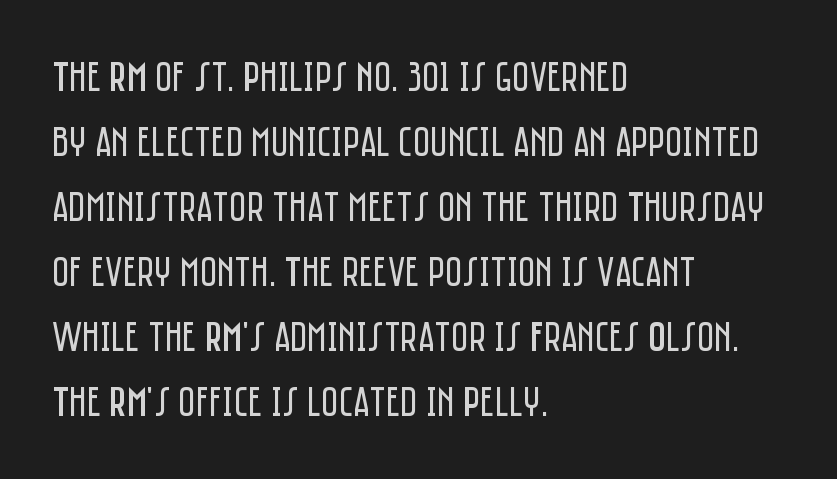
Q: Is the text bold? A: No.
Q: Is the text italic (slanted)? A: No, it is upright.
Q: Is the typeface a serif or a sans-serif typeface? A: Sans-serif.
Q: Is the text underlined? A: No.
Q: How is the paragraph aligned? A: Left-aligned.
Q: Is the spacing between letters normal or unusually wide? A: Normal.
Q: Is the spacing between lines tight, normal or loose? A: Normal.
Q: Width (condensed, normal, or wide)? A: Condensed.
Q: Stroke contrast? A: Low.
Q: x-height? A: Large.
Q: Monospaced? A: No.
